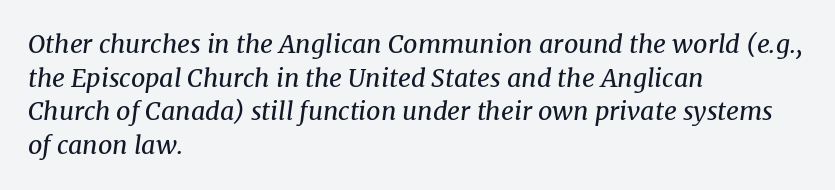
{"italic": "yes", "lean": "right", "slant_degrees": 8, "bold": "no", "underline": "no", "align": "left", "line_spacing": "normal", "line_spacing_ratio": 1.35, "letter_spacing": "normal", "letter_spacing_em": 0.0, "glyph_px": 25}
